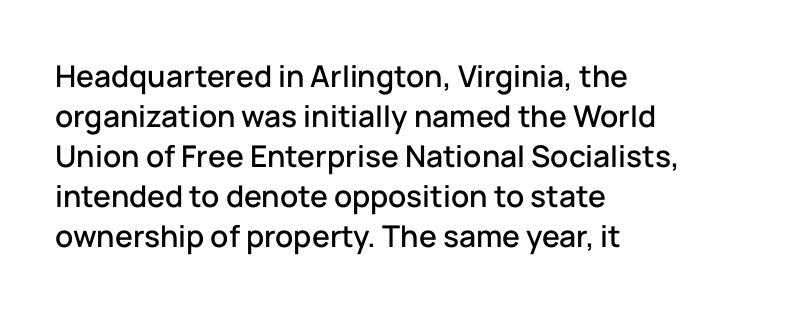
Q: Is the text italic (slanted)? A: No, it is upright.
Q: Is the typeface a serif or a sans-serif typeface? A: Sans-serif.
Q: Is the text underlined? A: No.
Q: How is the paragraph aligned? A: Left-aligned.
Q: Is the spacing between letters normal or unusually wide? A: Normal.
Q: Is the spacing between lines tight, normal or loose? A: Normal.
Q: Width (condensed, normal, or wide)? A: Normal.
Q: Stroke contrast? A: Low.
Q: x-height? A: Medium.
Q: Monospaced? A: No.
